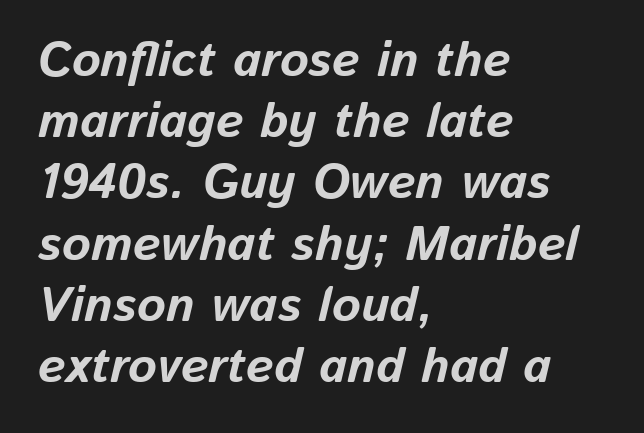
Q: Is the text bold? A: Yes.
Q: Is the text italic (slanted)? A: Yes, it leans right by about 13 degrees.
Q: Is the text underlined? A: No.
Q: How is the paragraph aligned? A: Left-aligned.
Q: Is the spacing between letters normal or unusually wide? A: Normal.
Q: Is the spacing between lines tight, normal or loose? A: Normal.
Q: Width (condensed, normal, or wide)? A: Normal.
Q: Stroke contrast? A: Low.
Q: x-height? A: Medium.
Q: Monospaced? A: No.
